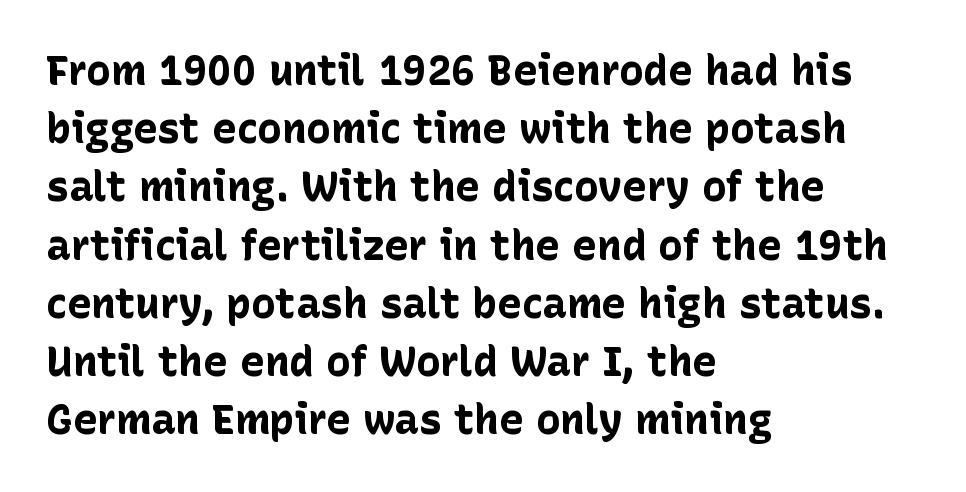
The image shows 41 px bold sans-serif type, upright; set left-aligned, normal line spacing (1.42x), normal letter spacing, not underlined; low stroke contrast and a medium x-height.
